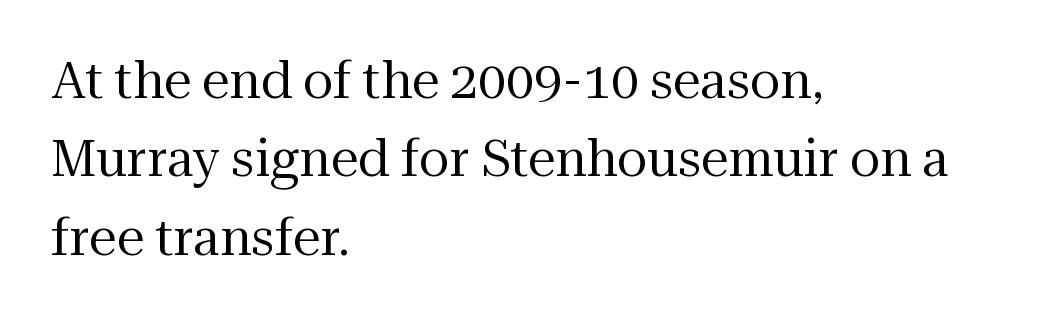
{"serif": "yes", "italic": "no", "bold": "no", "weight": "regular", "width": "normal", "stroke_contrast": "medium", "x_height": "medium", "monospaced": "no", "underline": "no", "align": "left", "line_spacing": "normal", "line_spacing_ratio": 1.57, "letter_spacing": "normal", "letter_spacing_em": 0.0, "glyph_px": 50}
